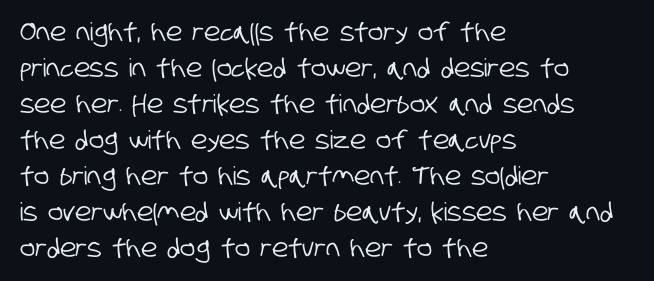
The image shows 25 px text type; set left-aligned, normal line spacing (1.44x), normal letter spacing, not underlined.
